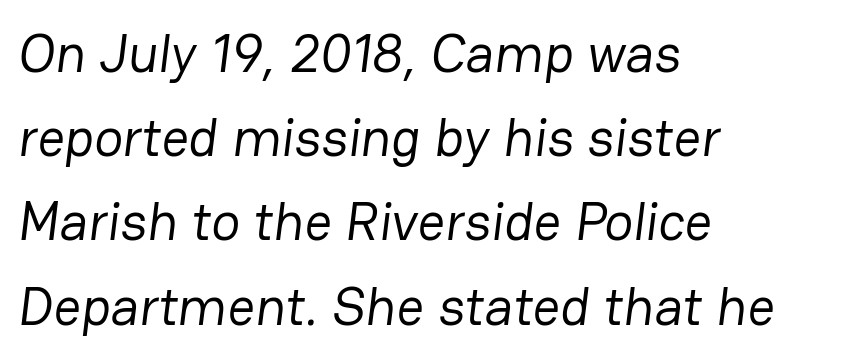
The rows are spaced the way most documents space them. Each letter's strokes conclude bluntly, with no projecting serifs. A light-to-regular cut is what we see here. Spacing verdict: proportional, widths tailored to each character.
